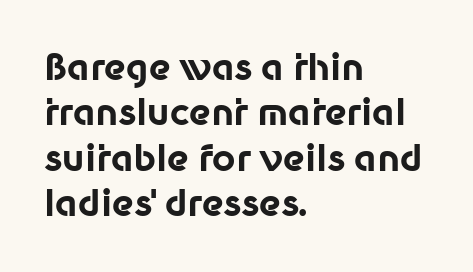
{"serif": "no", "italic": "no", "bold": "yes", "weight": "bold", "width": "normal", "stroke_contrast": "low", "x_height": "medium", "monospaced": "no", "underline": "no", "align": "left", "line_spacing": "normal", "line_spacing_ratio": 1.26, "letter_spacing": "normal", "letter_spacing_em": 0.0, "glyph_px": 36}
